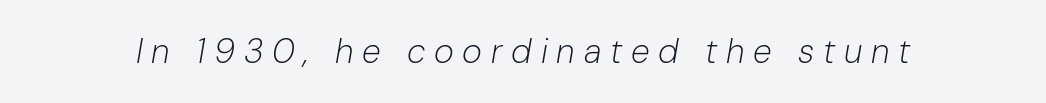
Descenders hang freely into open space. The letters look calm and open, with moderate or lighter stems. Varying glyph widths throughout — classic text-font behaviour. Yep, that's italic — everything's leaning.
